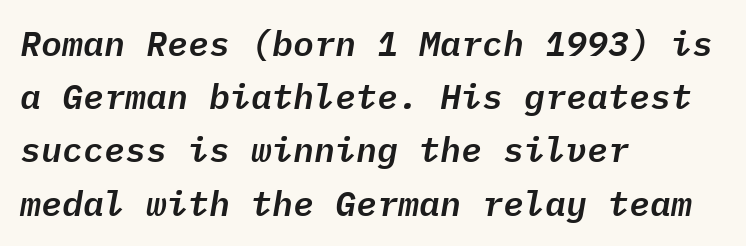
{"italic": "yes", "lean": "right", "slant_degrees": 9, "width": "normal", "stroke_contrast": "low", "x_height": "medium", "monospaced": "yes", "underline": "no", "align": "left", "line_spacing": "normal", "line_spacing_ratio": 1.52, "letter_spacing": "normal", "letter_spacing_em": 0.0, "glyph_px": 35}
